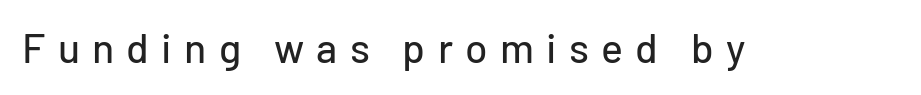
{"serif": "no", "italic": "no", "width": "normal", "stroke_contrast": "low", "x_height": "medium", "monospaced": "no", "underline": "no", "letter_spacing": "wide", "letter_spacing_em": 0.3, "glyph_px": 41}
